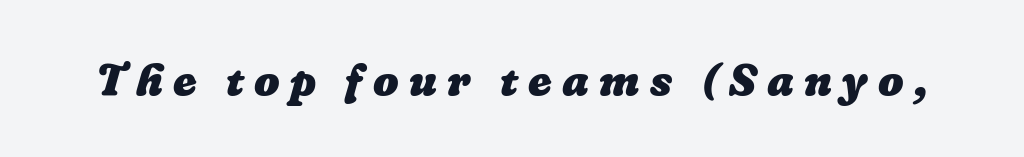
Do the characters align in a grid? No, the font is proportional. Notice how thick the strokes are: this is what a full bold looks like. Does extra space separate the letters? Yes, quite a lot of it. Type without underlining. Style check: oblique.
